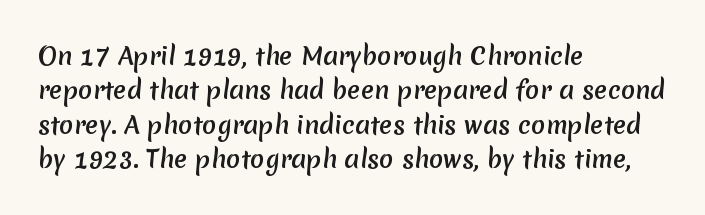
The image shows 24 px text type; set left-aligned, normal line spacing (1.43x), normal letter spacing, not underlined.
